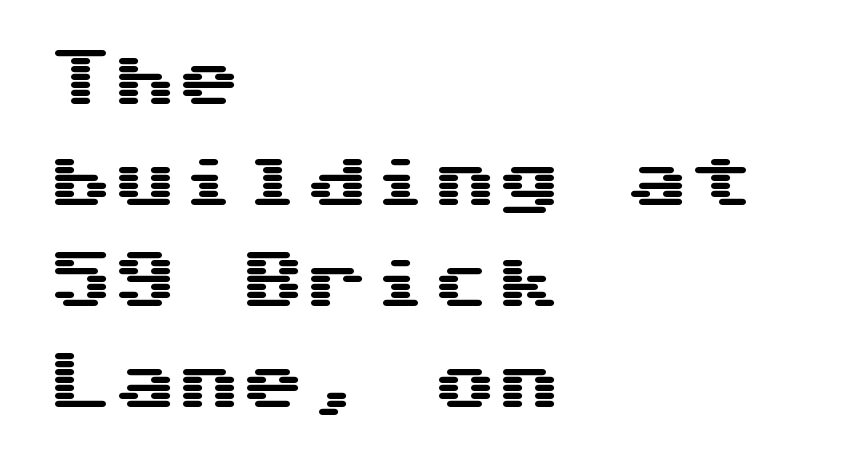
The image shows 64 px wide sans-serif type, upright, monospaced; set left-aligned, normal line spacing (1.58x), normal letter spacing, not underlined; medium stroke contrast and a medium x-height.
